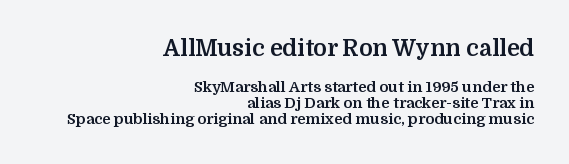
The space between consecutive lines is stingy. Observe the ordinary spacing: letters are neighbours, not strangers. Decoration check: the copy has no underline. Is there any slant? The stems are plumb. These lines are set flush right with a ragged left edge. Every letter is thick-stroked: bold, no question.
